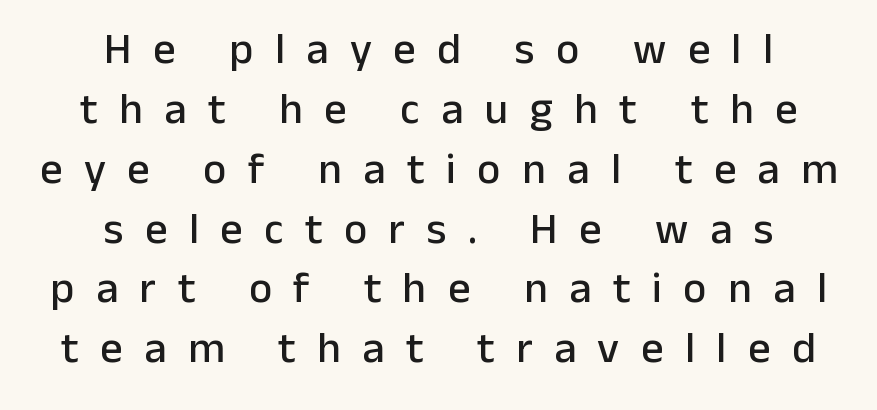
{"serif": "no", "italic": "no", "width": "normal", "stroke_contrast": "low", "x_height": "medium", "monospaced": "no", "underline": "no", "align": "center", "line_spacing": "normal", "line_spacing_ratio": 1.36, "letter_spacing": "wide", "letter_spacing_em": 0.49, "glyph_px": 44}
